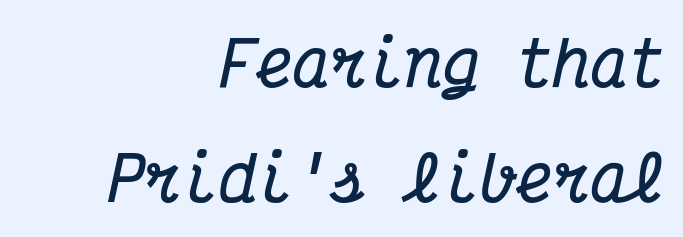
The image shows 62 px bold, condensed serif type, italic (leaning right), monospaced; set right-aligned, line spacing 1.86x, normal letter spacing, not underlined; medium stroke contrast and a medium x-height.
